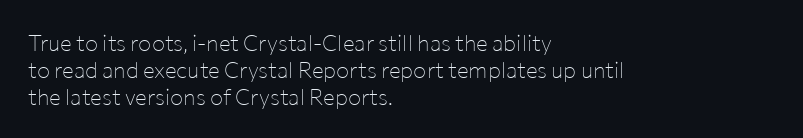
{"italic": "no", "bold": "no", "underline": "no", "align": "left", "line_spacing_ratio": 1.22, "letter_spacing": "normal", "letter_spacing_em": 0.0, "glyph_px": 22}
